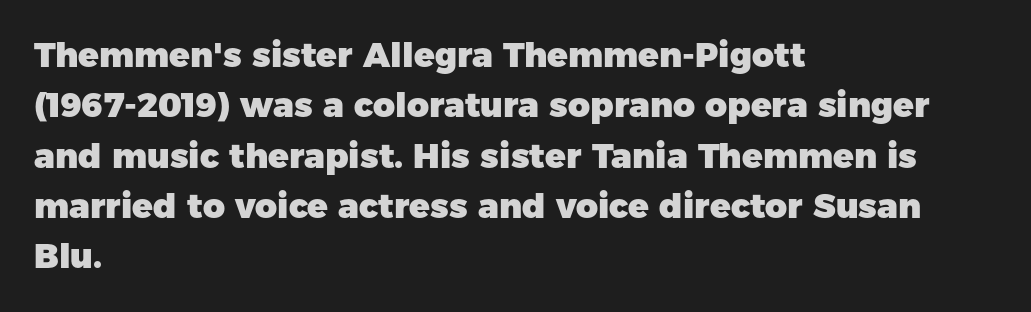
{"serif": "no", "italic": "no", "bold": "yes", "weight": "heavy", "width": "normal", "stroke_contrast": "low", "x_height": "medium", "monospaced": "no", "underline": "no", "align": "left", "line_spacing": "normal", "line_spacing_ratio": 1.48, "letter_spacing": "normal", "letter_spacing_em": 0.0, "glyph_px": 34}
